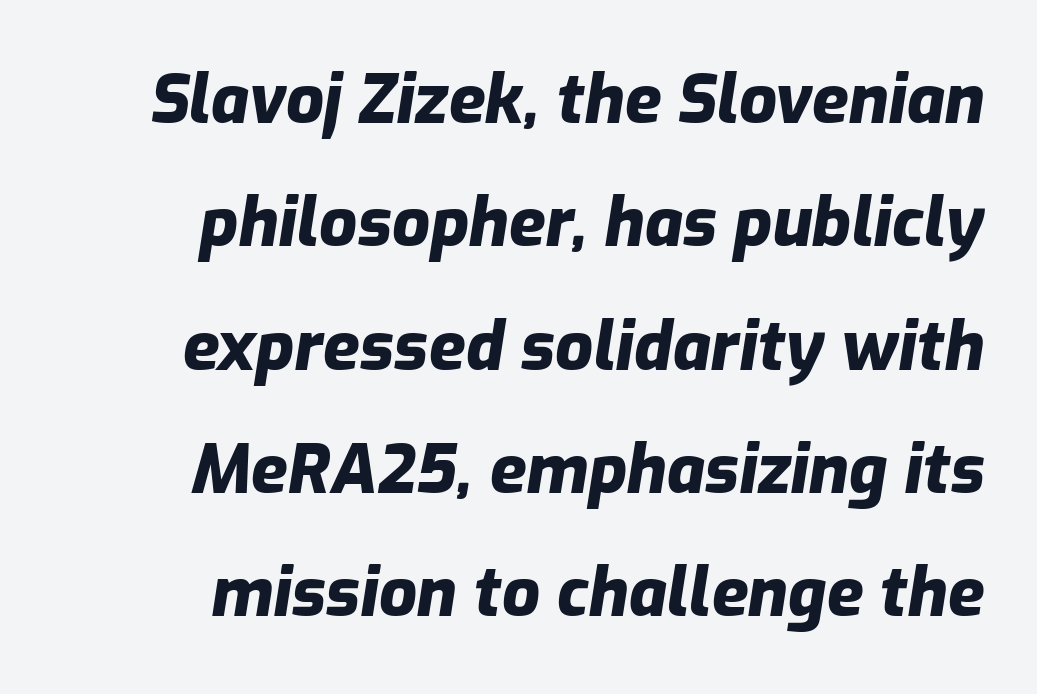
{"italic": "yes", "lean": "right", "slant_degrees": 9, "bold": "yes", "weight": "heavy", "width": "normal", "stroke_contrast": "low", "x_height": "medium", "monospaced": "no", "underline": "no", "align": "right", "line_spacing_ratio": 1.84, "letter_spacing": "normal", "letter_spacing_em": 0.0, "glyph_px": 67}
